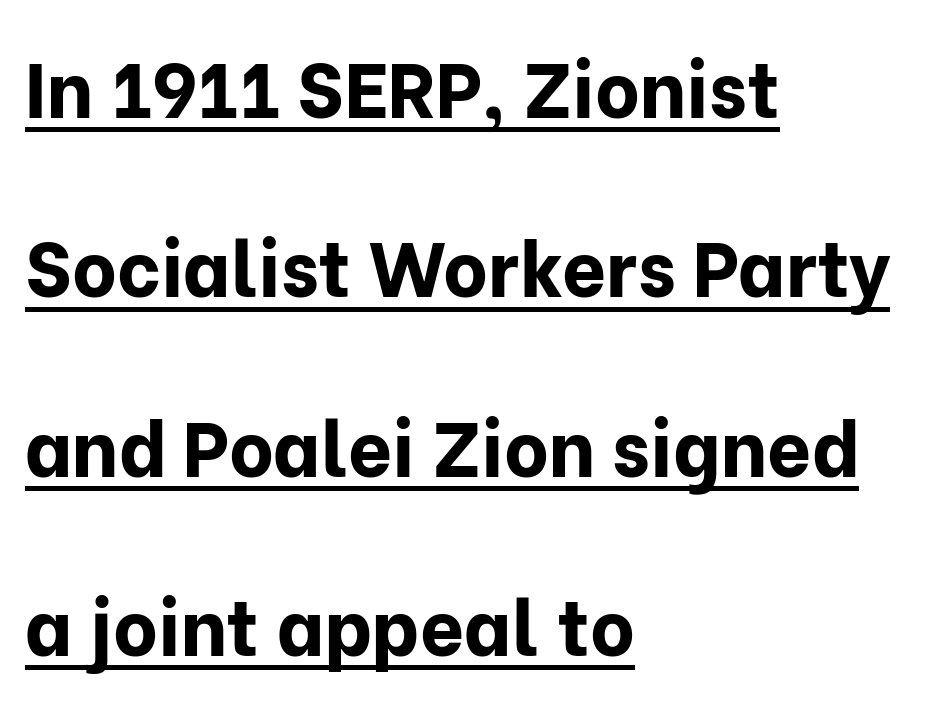
{"serif": "no", "italic": "no", "bold": "yes", "weight": "bold", "width": "normal", "stroke_contrast": "low", "x_height": "medium", "monospaced": "no", "underline": "yes", "align": "left", "line_spacing": "loose", "line_spacing_ratio": 2.33, "letter_spacing": "normal", "letter_spacing_em": 0.0, "glyph_px": 77}
